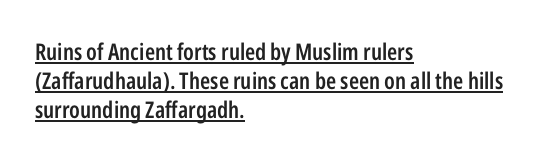
The image shows 23 px text type, upright; set left-aligned, normal line spacing (1.26x), normal letter spacing, underlined.
